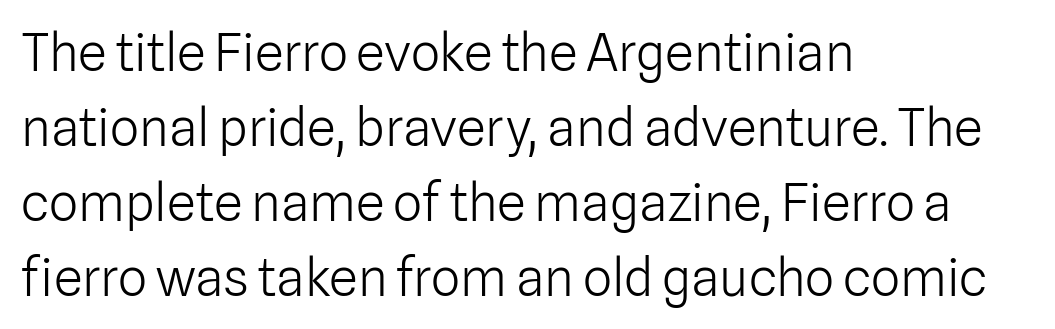
{"serif": "no", "italic": "no", "bold": "no", "weight": "light", "width": "normal", "stroke_contrast": "low", "x_height": "medium", "monospaced": "no", "underline": "no", "align": "left", "line_spacing": "normal", "line_spacing_ratio": 1.44, "letter_spacing": "normal", "letter_spacing_em": 0.0, "glyph_px": 52}
